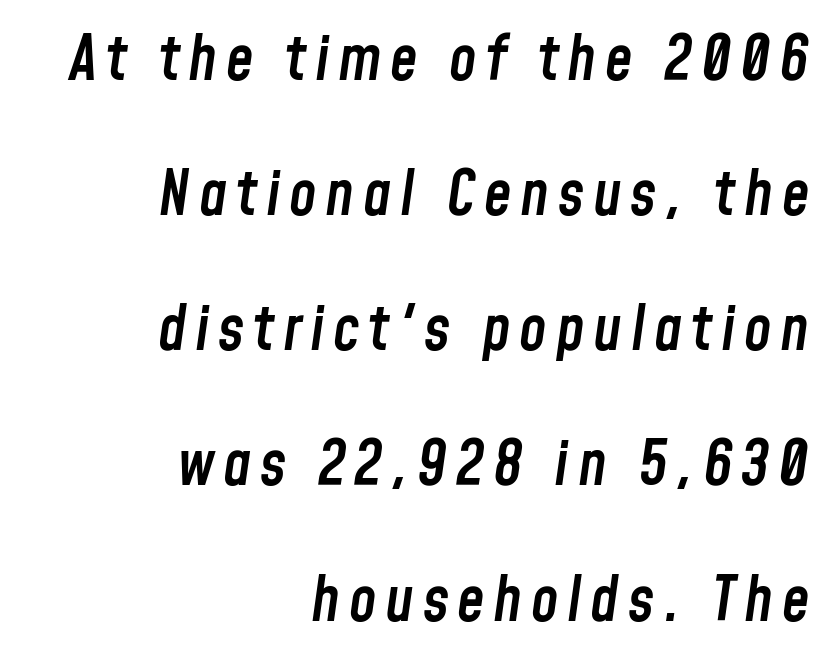
{"italic": "yes", "lean": "right", "slant_degrees": 8, "bold": "semi", "weight": "semibold", "width": "condensed", "stroke_contrast": "low", "x_height": "medium", "monospaced": "no", "underline": "no", "align": "right", "line_spacing": "loose", "line_spacing_ratio": 2.18, "glyph_px": 62}
